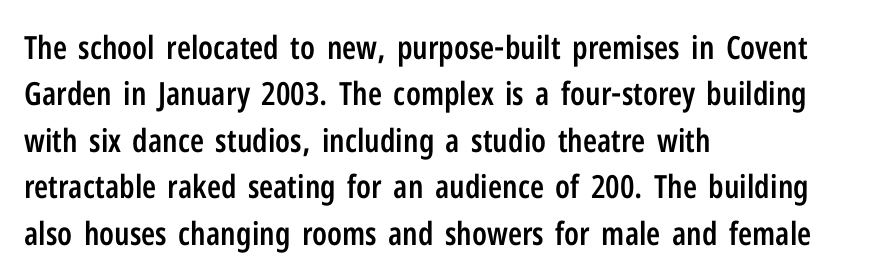
Q: Is the text bold? A: Semi-bold.
Q: Is the text italic (slanted)? A: No, it is upright.
Q: Is the typeface a serif or a sans-serif typeface? A: Sans-serif.
Q: Is the text underlined? A: No.
Q: How is the paragraph aligned? A: Left-aligned.
Q: Is the spacing between letters normal or unusually wide? A: Normal.
Q: Is the spacing between lines tight, normal or loose? A: Normal.
Q: Width (condensed, normal, or wide)? A: Condensed.
Q: Stroke contrast? A: Low.
Q: x-height? A: Medium.
Q: Monospaced? A: No.
